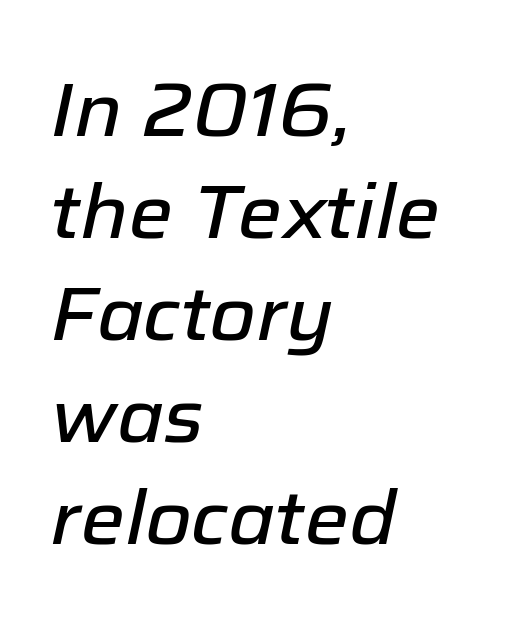
The image shows 75 px text type, italic (leaning right); set left-aligned, normal line spacing (1.36x), normal letter spacing, not underlined; low stroke contrast and a medium x-height.
